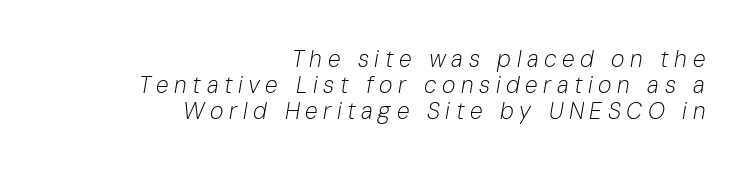
Posture: slanted. Quick note: underline off. Tracking here is generous; glyphs stand well apart from one another. Does the copy run flush right? Yes — the right margin is perfectly even. Leading is clearly below the norm, producing a dense column. Weight: not bold — regular or lighter.
